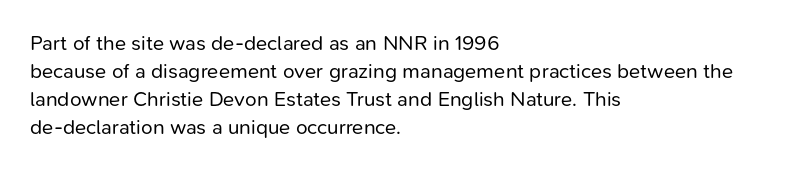
The image shows 21 px text type, upright; set left-aligned, normal line spacing (1.34x), normal letter spacing, not underlined.
